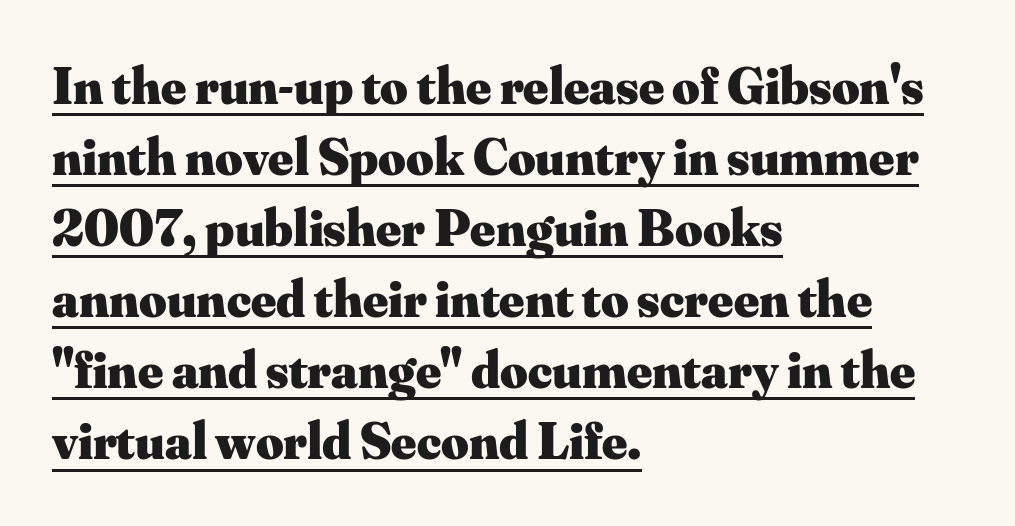
The sample's only ornament is a line tracing under the words. The characters look thick and weighty, a clear bold. Does the lettering tilt? It doesn't — this is upright. One-word summary of the alignment: left.
